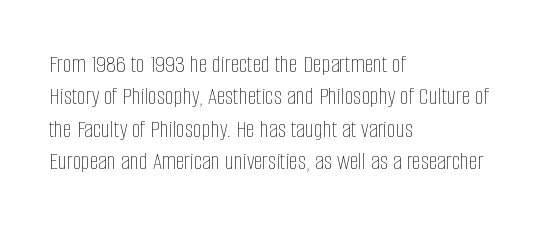
{"italic": "no", "bold": "no", "underline": "no", "align": "left", "line_spacing": "normal", "line_spacing_ratio": 1.3, "letter_spacing": "normal", "letter_spacing_em": 0.0, "glyph_px": 25}
